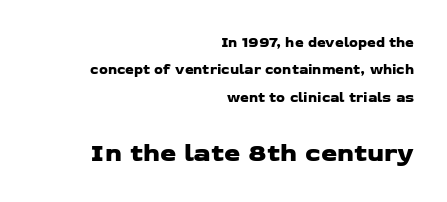
{"underline": "no", "align": "right", "line_spacing": "loose", "line_spacing_ratio": 1.96, "letter_spacing": "normal", "letter_spacing_em": 0.0, "larger_block": "second", "size_ratio": 1.86, "glyph_px": 26}
